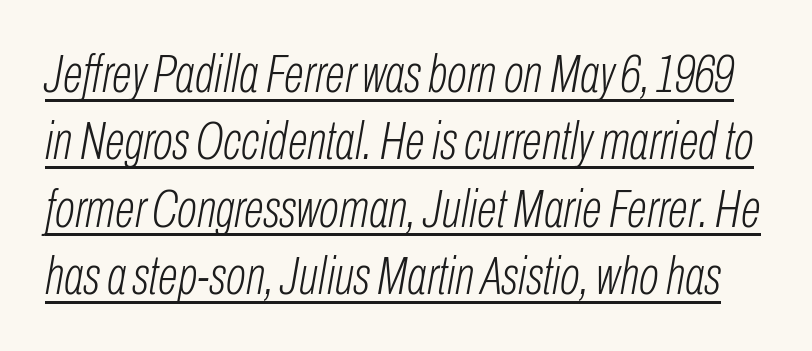
The image shows 53 px light, condensed type, italic (leaning right); set normal line spacing (1.27x), normal letter spacing, underlined; low stroke contrast and a medium x-height.
